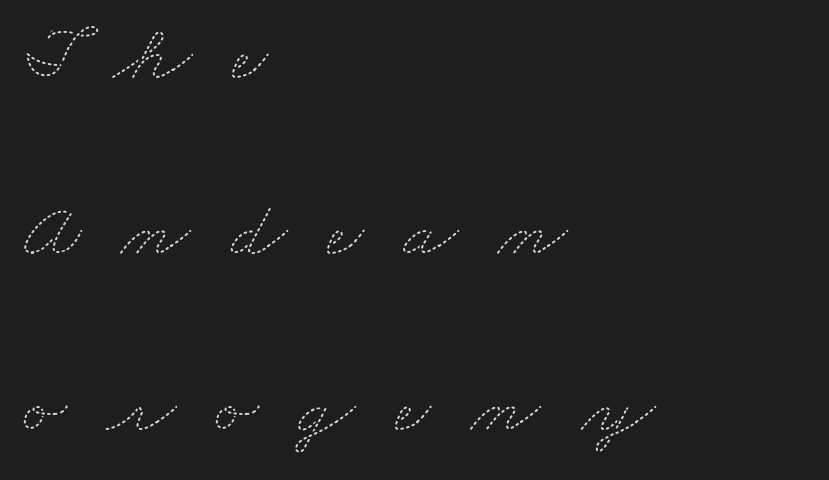
Descenders hang freely into open space. Each letter keeps its own natural width here, so spacing adapts to shape. Words appear elongated and porous because spacing is wide. The cut favours lightness, reaching ordinary text weight at its darkest. Students, observe: this is what heavily led, spacious text looks like. Teacher's note: observe the even left margin — that is flush-left alignment.
